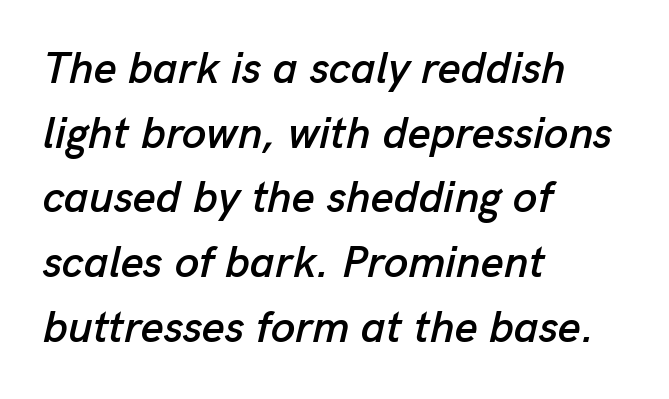
Q: Is the text italic (slanted)? A: Yes, it leans right by about 13 degrees.
Q: Is the text underlined? A: No.
Q: How is the paragraph aligned? A: Left-aligned.
Q: Is the spacing between letters normal or unusually wide? A: Normal.
Q: Is the spacing between lines tight, normal or loose? A: Normal.
Q: Width (condensed, normal, or wide)? A: Normal.
Q: Stroke contrast? A: Low.
Q: x-height? A: Medium.
Q: Monospaced? A: No.
